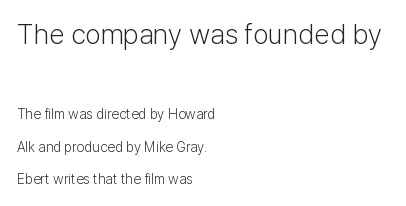
{"serif": "no", "italic": "no", "bold": "no", "weight": "light", "width": "normal", "stroke_contrast": "low", "x_height": "medium", "monospaced": "no", "underline": "no", "align": "left", "line_spacing": "loose", "line_spacing_ratio": 2.34, "letter_spacing": "normal", "letter_spacing_em": 0.0, "larger_block": "first", "size_ratio": 2.0, "glyph_px": 28}
